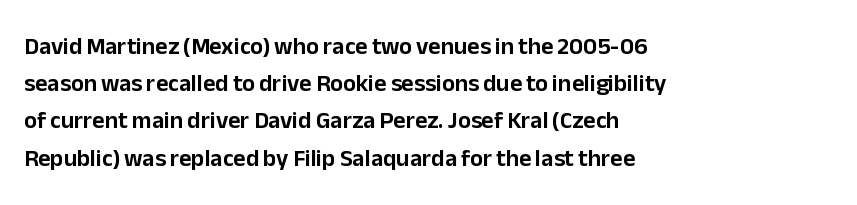
The image shows 24 px text type, upright; set left-aligned, normal line spacing (1.55x), normal letter spacing, not underlined.
